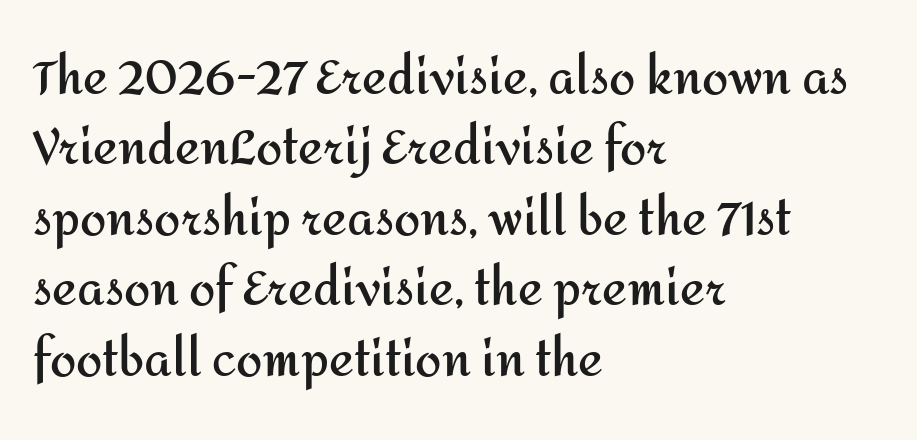
The rendering keeps characters at their native spacing. Italic? Not at all — the glyphs are vertical. Think of a printed novel: that variable character pitch is what you see here. As a designer I'd log this as weight 700, bold.
